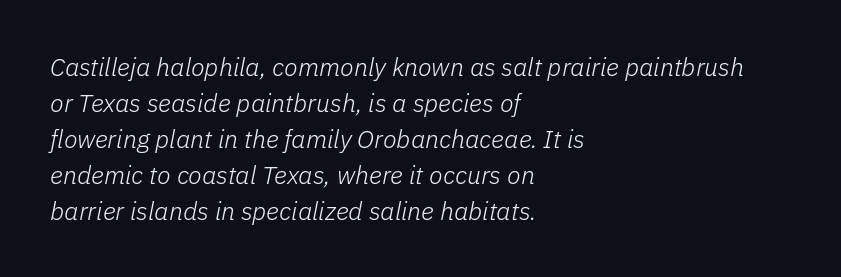
If you measured baseline to baseline, you'd find a middling distance. Caption: multi-line text, flush left, ragged right. Is the type slanted? Yes — the strokes lean at a clear angle. The string is rendered with underlining switched off.
